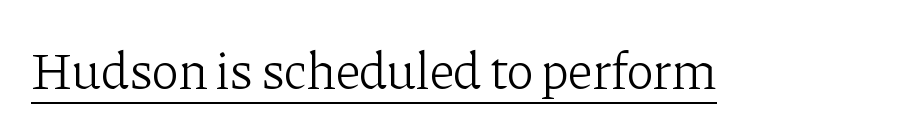
Letters have the restrained weight of plain body copy at most. The passage shown is typed in a proportional face where columns would drift. Font category for this specimen: serif. Words appear dense and cohesive because spacing is normal. This sample carries an underscore along the baseline area. Characters remain perfectly vertical along every line.
